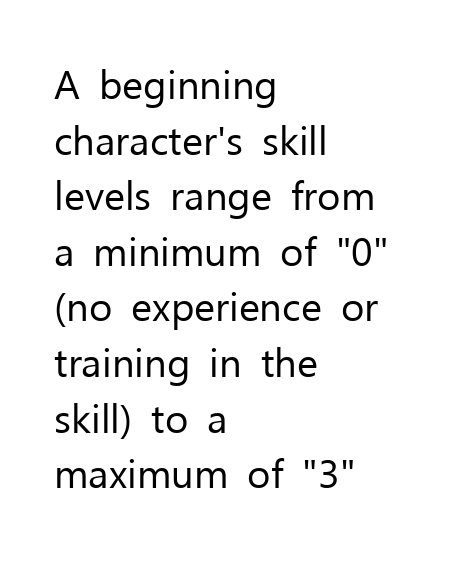
{"serif": "no", "italic": "no", "bold": "no", "weight": "regular", "width": "normal", "stroke_contrast": "low", "x_height": "medium", "monospaced": "no", "underline": "no", "align": "left", "line_spacing": "normal", "line_spacing_ratio": 1.39, "letter_spacing": "normal", "letter_spacing_em": 0.0, "glyph_px": 40}
